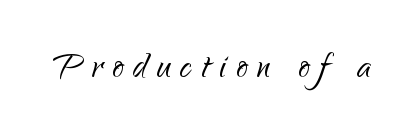
Q: Is the text bold? A: No.
Q: Is the text italic (slanted)? A: Yes.
Q: Is the typeface a serif or a sans-serif typeface? A: Sans-serif.
Q: Is the text underlined? A: No.
Q: Is the spacing between letters normal or unusually wide? A: Unusually wide.
Q: Width (condensed, normal, or wide)? A: Normal.
Q: Stroke contrast? A: Low.
Q: x-height? A: Small.
Q: Monospaced? A: No.
